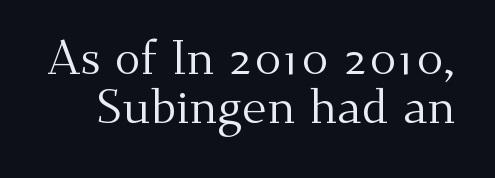
Each new line begins almost immediately beneath the previous one. Varying glyph widths throughout — classic text-font behaviour. Descender tails drop into unmarked territory. The specimen reads as upright at a glance.
